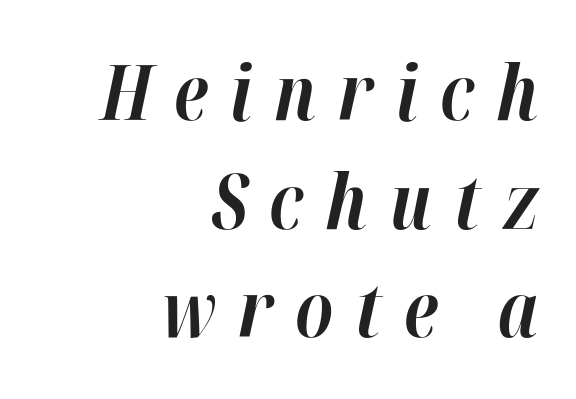
Q: Is the text bold? A: Yes.
Q: Is the text italic (slanted)? A: Yes, it leans right by about 12 degrees.
Q: Is the text underlined? A: No.
Q: How is the paragraph aligned? A: Right-aligned.
Q: Is the spacing between letters normal or unusually wide? A: Unusually wide.
Q: Is the spacing between lines tight, normal or loose? A: Normal.
Q: Width (condensed, normal, or wide)? A: Normal.
Q: Stroke contrast? A: High.
Q: x-height? A: Medium.
Q: Monospaced? A: No.
